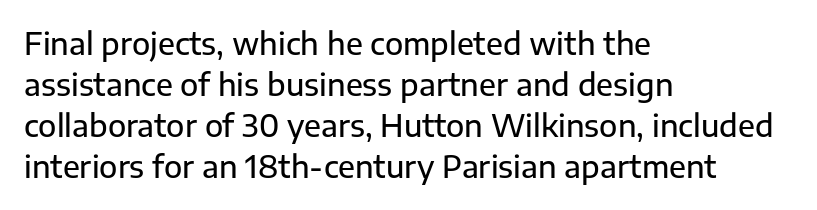
The image shows 30 px sans-serif type, upright; set left-aligned, normal line spacing (1.37x), normal letter spacing, not underlined; low stroke contrast and a medium x-height.
